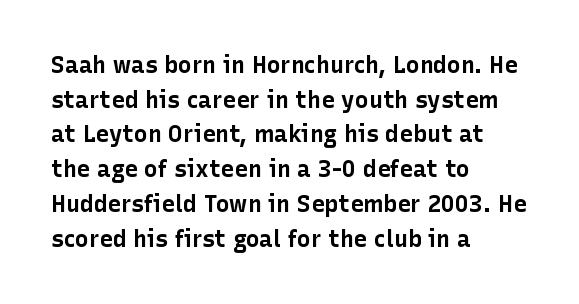
Every stem runs plumb, perpendicular to the baseline. The typesetting leans heavy: a genuine bold. Anything drawn beneath the words? Only blank space. The paragraph shown leans on its left margin. In terms of letterspacing, this is plain default setting. The space between consecutive lines is moderate.
